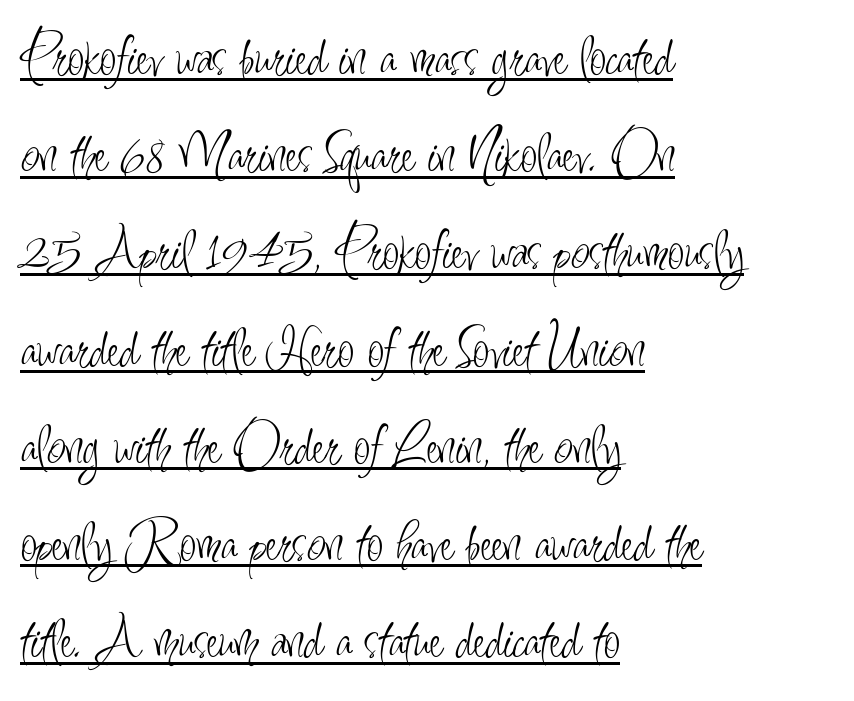
Q: Is the text bold? A: No.
Q: Is the typeface a serif or a sans-serif typeface? A: Sans-serif.
Q: Is the text underlined? A: Yes.
Q: How is the paragraph aligned? A: Left-aligned.
Q: Is the spacing between letters normal or unusually wide? A: Normal.
Q: Is the spacing between lines tight, normal or loose? A: Normal.
Q: Width (condensed, normal, or wide)? A: Condensed.
Q: Stroke contrast? A: Low.
Q: x-height? A: Small.
Q: Monospaced? A: No.
